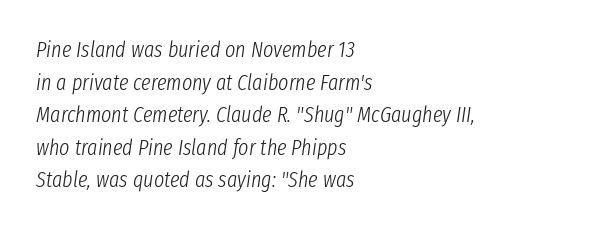
The image shows 22 px text type, italic (leaning right); set left-aligned, normal line spacing (1.48x), normal letter spacing, not underlined.
